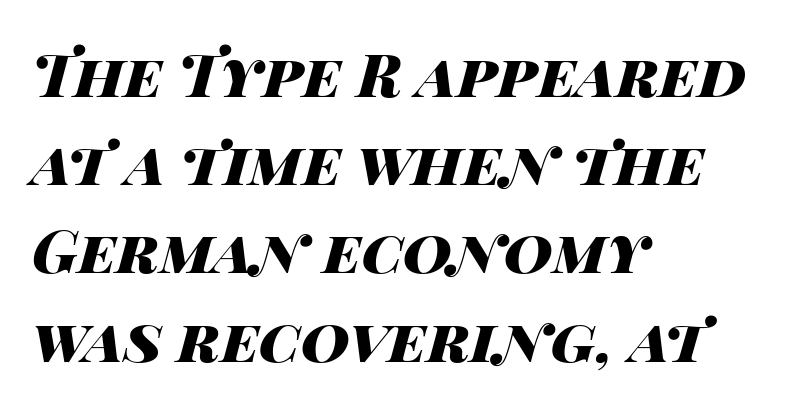
Q: Is the text bold? A: Yes.
Q: Is the text italic (slanted)? A: Yes, it leans right by about 14 degrees.
Q: Is the text underlined? A: No.
Q: How is the paragraph aligned? A: Left-aligned.
Q: Is the spacing between letters normal or unusually wide? A: Normal.
Q: Is the spacing between lines tight, normal or loose? A: Normal.
Q: Width (condensed, normal, or wide)? A: Wide.
Q: Stroke contrast? A: High.
Q: x-height? A: Large.
Q: Monospaced? A: No.
